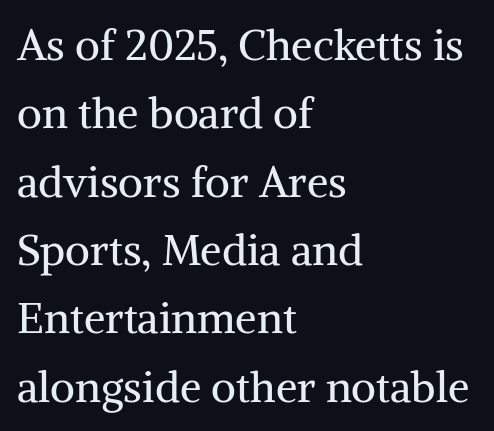
Q: Is the text bold? A: No.
Q: Is the text italic (slanted)? A: No, it is upright.
Q: Is the typeface a serif or a sans-serif typeface? A: Serif.
Q: Is the text underlined? A: No.
Q: How is the paragraph aligned? A: Left-aligned.
Q: Is the spacing between letters normal or unusually wide? A: Normal.
Q: Is the spacing between lines tight, normal or loose? A: Normal.
Q: Width (condensed, normal, or wide)? A: Normal.
Q: Stroke contrast? A: Medium.
Q: x-height? A: Medium.
Q: Monospaced? A: No.
